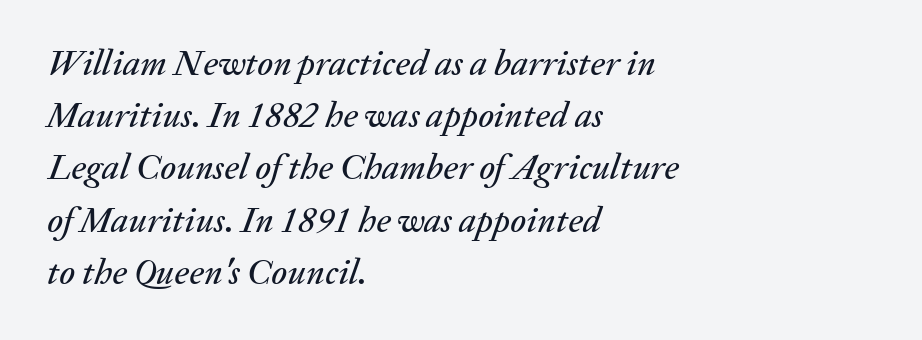
Leftover space on each line is placed entirely after the last word. Underlining? Definitely not there. Is this a fixed-width face? No — the glyphs have proportional, varying widths. There is no visible air inserted between adjacent glyphs.
